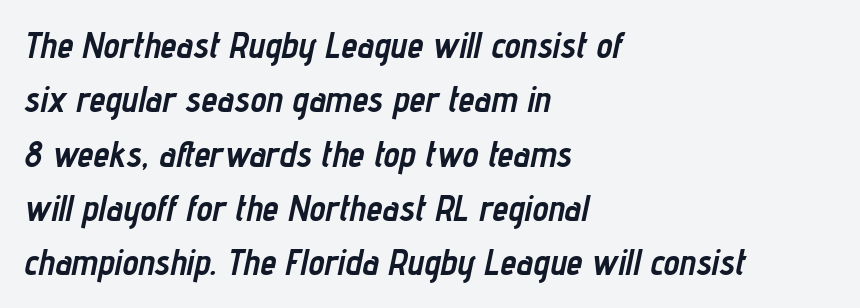
Heavy-handed strokes throughout: this text is bold. Descenders hang freely into open space. The vertical gap from one line to the next is medium. The text carries the slant typical of an italic or oblique font. This sample has the flowing, uneven cadence of proportional lettering.
